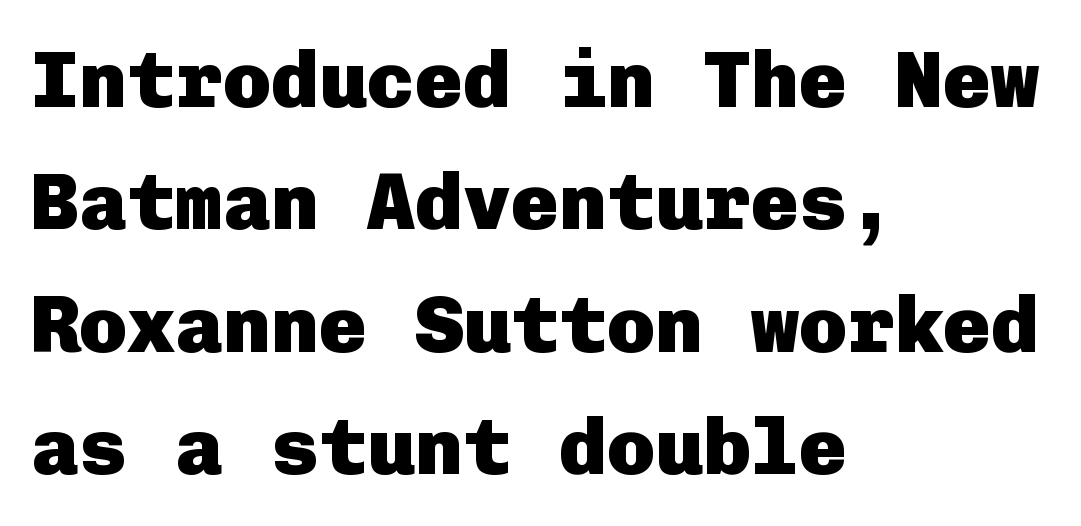
The image shows 80 px heavy sans-serif type, upright; set left-aligned, normal line spacing (1.53x), normal letter spacing, not underlined; low stroke contrast and a medium x-height.
